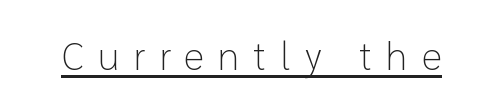
Q: Is the text bold? A: No.
Q: Is the text italic (slanted)? A: No, it is upright.
Q: Is the typeface a serif or a sans-serif typeface? A: Sans-serif.
Q: Is the text underlined? A: Yes.
Q: Is the spacing between letters normal or unusually wide? A: Unusually wide.
Q: Width (condensed, normal, or wide)? A: Normal.
Q: Stroke contrast? A: Low.
Q: x-height? A: Medium.
Q: Monospaced? A: No.
